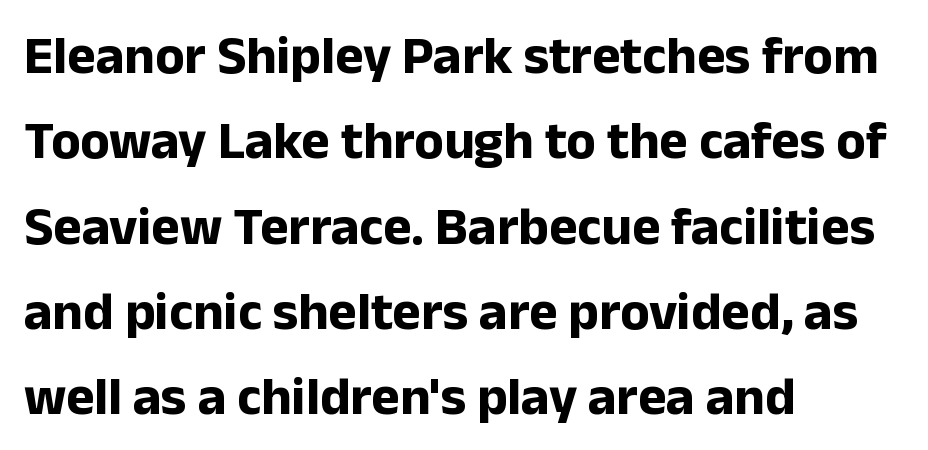
The image shows 54 px bold sans-serif type, upright; set left-aligned, normal line spacing (1.58x), normal letter spacing, not underlined; low stroke contrast and a medium x-height.
